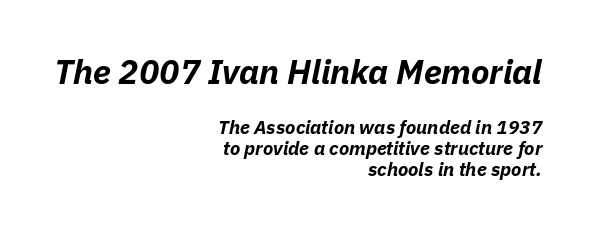
The image shows 34 px bold type, italic (leaning right); set right-aligned, tight line spacing (1.11x), normal letter spacing, not underlined; the first (top) block is 1.79x larger; low stroke contrast and a medium x-height.
